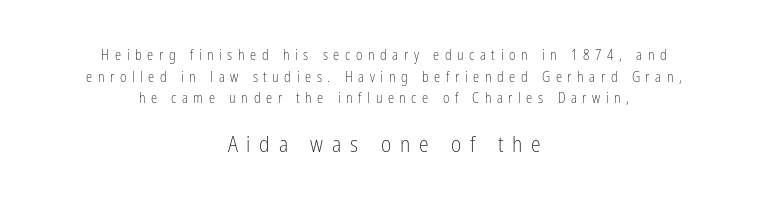
Q: Is the text bold? A: No.
Q: Is the text italic (slanted)? A: No, it is upright.
Q: Is the text underlined? A: No.
Q: How is the paragraph aligned? A: Centered.
Q: Is the spacing between letters normal or unusually wide? A: Unusually wide.
Q: Is the spacing between lines tight, normal or loose? A: Normal.
Q: Which block of text is set in a larger size, the first (top) or the second (bottom)? A: The second (bottom) one.
